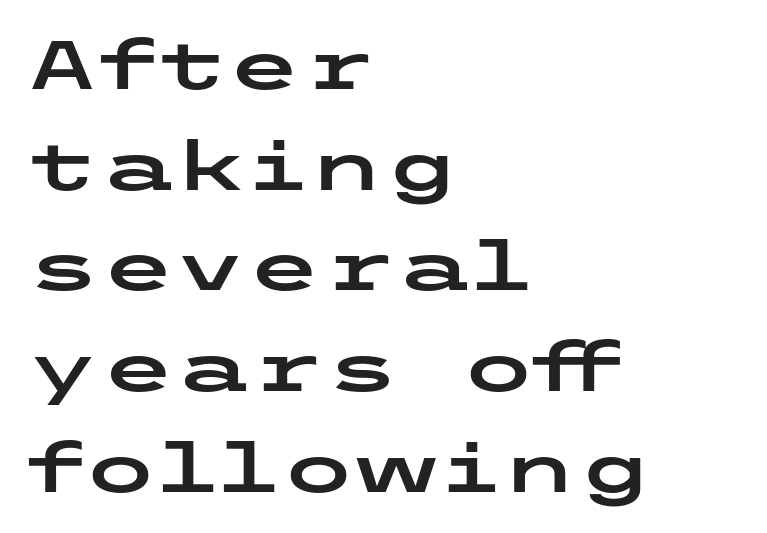
Honestly, the row spacing looks completely unremarkable. Characters follow at the spacing the type designer built in. To sum up the face: it is a sans, with no serifs. Glance below the letters and you will spot only blank space. Reading down the block, your eye returns to a fixed left position each line. The lettering stays uniformly vertical, giving the passage a roman look.
